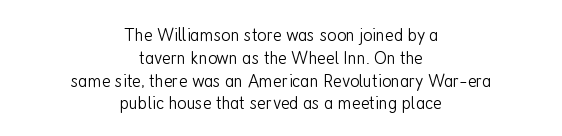
Q: Is the text bold? A: No.
Q: Is the text italic (slanted)? A: No, it is upright.
Q: Is the text underlined? A: No.
Q: How is the paragraph aligned? A: Centered.
Q: Is the spacing between letters normal or unusually wide? A: Normal.
Q: Is the spacing between lines tight, normal or loose? A: Tight.
